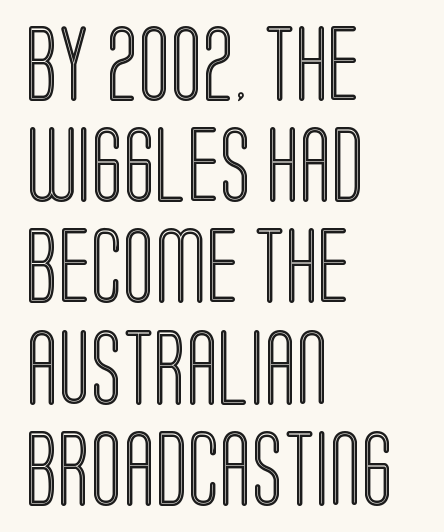
Q: Is the text italic (slanted)? A: No, it is upright.
Q: Is the text underlined? A: No.
Q: How is the paragraph aligned? A: Left-aligned.
Q: Is the spacing between letters normal or unusually wide? A: Normal.
Q: Is the spacing between lines tight, normal or loose? A: Normal.
Q: Width (condensed, normal, or wide)? A: Condensed.
Q: x-height? A: Large.
Q: Monospaced? A: No.
